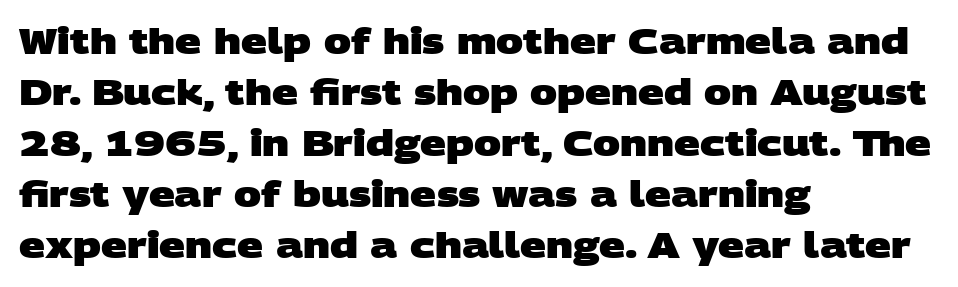
The image shows 36 px heavy, wide sans-serif type; set left-aligned, normal line spacing (1.42x), normal letter spacing, not underlined; low stroke contrast and a large x-height.
